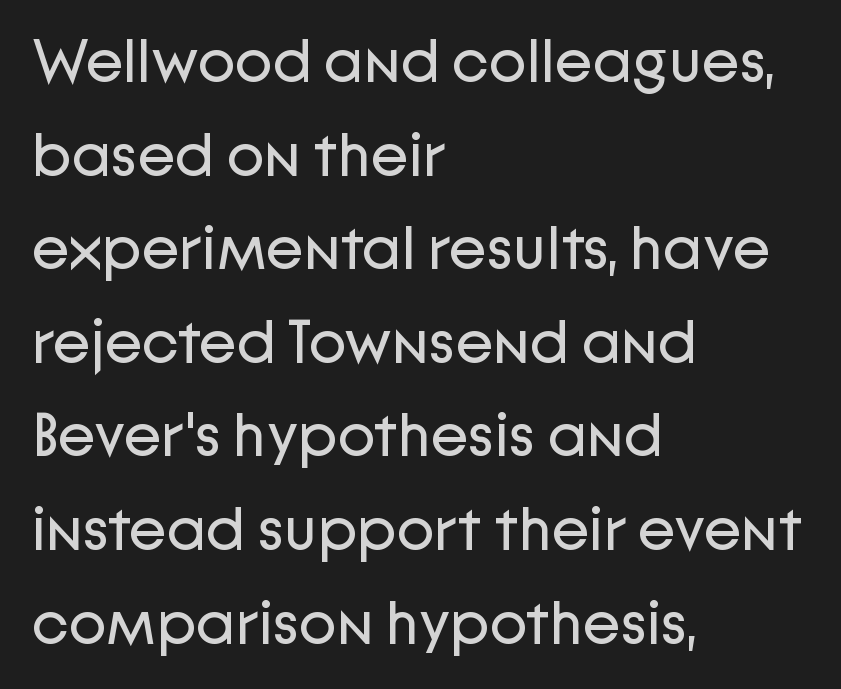
{"serif": "no", "italic": "no", "bold": "no", "weight": "regular", "width": "normal", "stroke_contrast": "low", "x_height": "medium", "monospaced": "no", "underline": "no", "align": "left", "line_spacing": "normal", "line_spacing_ratio": 1.51, "letter_spacing": "normal", "letter_spacing_em": 0.0, "glyph_px": 62}
